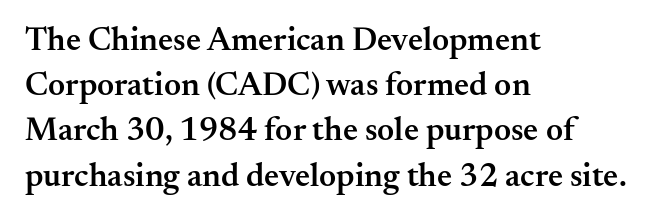
The image shows 33 px semibold serif type, upright; set left-aligned, normal line spacing (1.37x), normal letter spacing, not underlined; medium stroke contrast and a small x-height.
